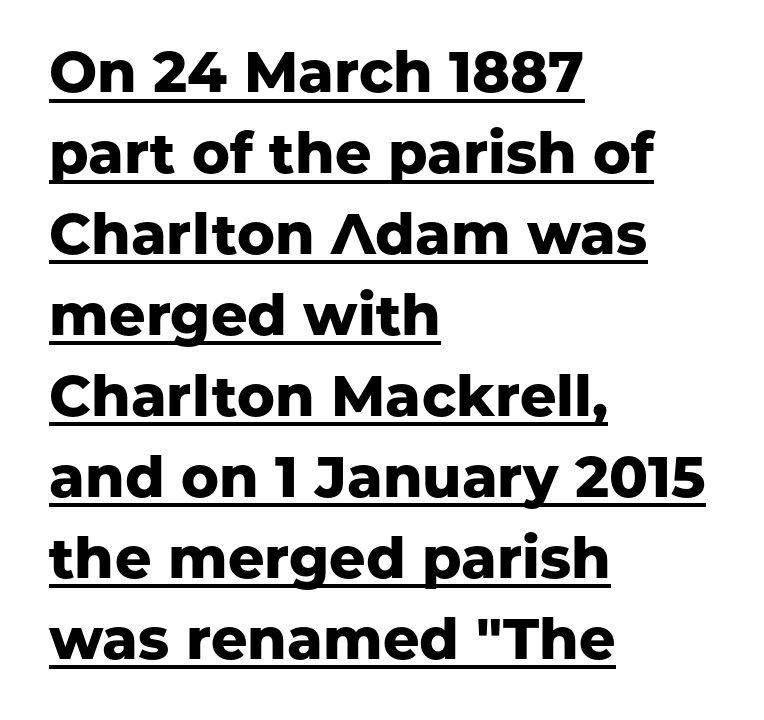
The image shows 57 px heavy sans-serif type, upright; set left-aligned, normal line spacing (1.42x), normal letter spacing, underlined; low stroke contrast and a medium x-height.
